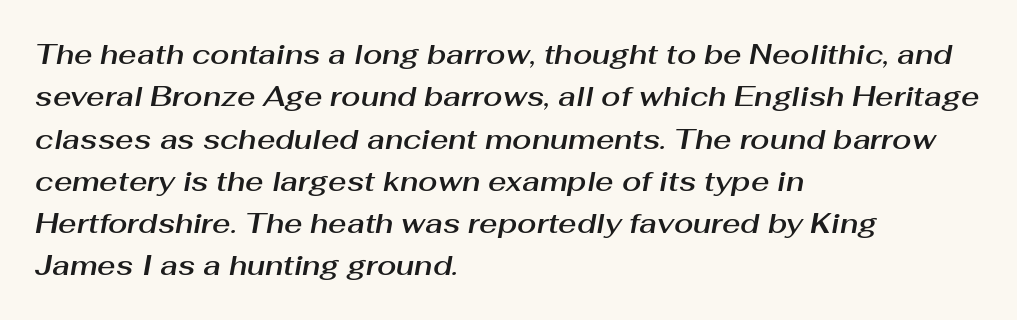
Notice how the stems are inclined rather than vertical — that's the hallmark of italics. These lines are rendered in a variable-pitch font. No extra tracking has been applied to these lines. Letters rest on an invisible, unmarked baseline. These lines sit exactly where default settings would place them. Visually the block forms a straight wall on the left and a jagged coastline on the right.
